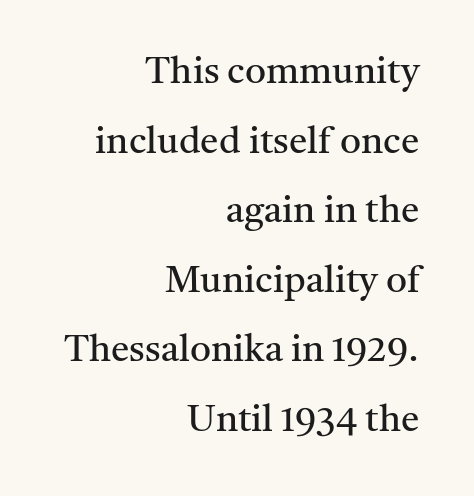
Decoration check: the copy has no underline. Letterform terminals end in serifs throughout the passage. Each stroke keeps to a modest, everyday thickness or less. This sample uses plain, unmodified letter spacing.
